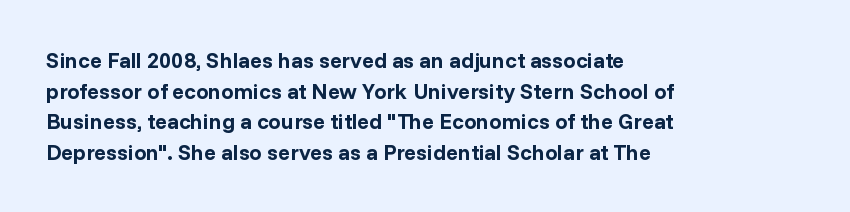
Q: Is the text bold? A: Yes.
Q: Is the text italic (slanted)? A: No, it is upright.
Q: Is the text underlined? A: No.
Q: How is the paragraph aligned? A: Left-aligned.
Q: Is the spacing between letters normal or unusually wide? A: Normal.
Q: Is the spacing between lines tight, normal or loose? A: Normal.
